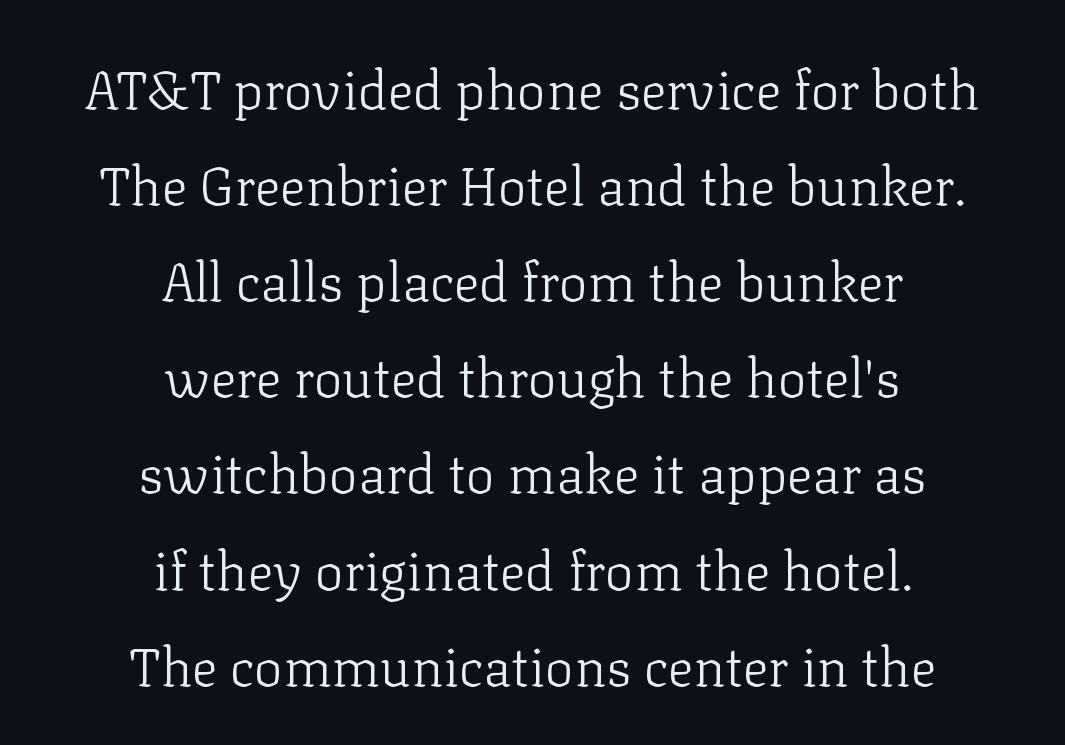
The gaps between neighbouring characters are ordinary and unremarkable. Only glyphs here, with clear space below each row. The font family rendered here belongs to the serif group. Varying glyph widths throughout — classic text-font behaviour. The type sits square on the baseline with zero lean.
